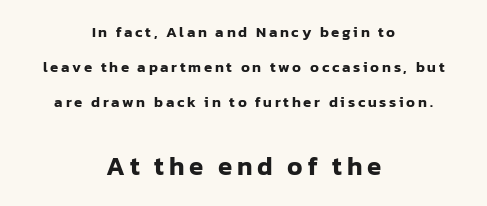
The image shows 26 px text type, upright; set centered, loose line spacing (2.33x), not underlined; the second (bottom) block is 1.73x larger.
